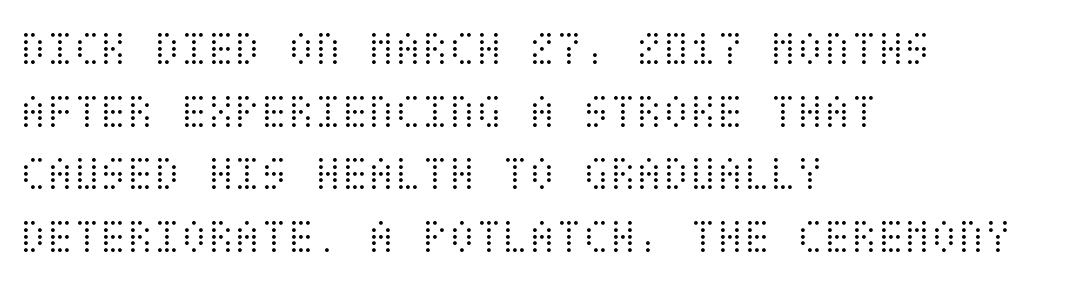
Q: Is the text bold? A: No.
Q: Is the text italic (slanted)? A: No, it is upright.
Q: Is the text underlined? A: No.
Q: How is the paragraph aligned? A: Left-aligned.
Q: Is the spacing between letters normal or unusually wide? A: Normal.
Q: Is the spacing between lines tight, normal or loose? A: Normal.
Q: Width (condensed, normal, or wide)? A: Condensed.
Q: Stroke contrast? A: Medium.
Q: x-height? A: Large.
